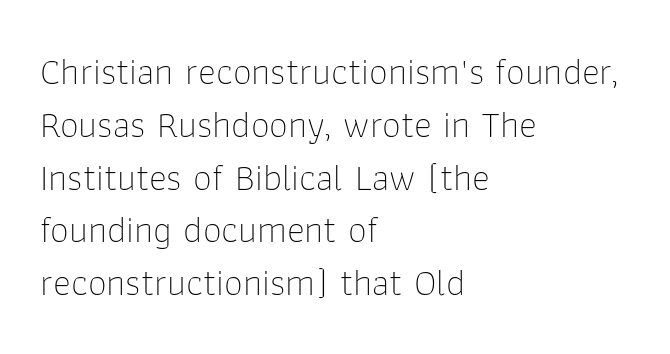
{"serif": "no", "italic": "no", "bold": "no", "weight": "thin", "width": "normal", "stroke_contrast": "low", "x_height": "medium", "monospaced": "no", "underline": "no", "align": "left", "line_spacing": "normal", "line_spacing_ratio": 1.39, "letter_spacing": "normal", "letter_spacing_em": 0.0, "glyph_px": 38}
